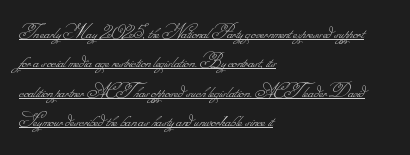
{"bold": "no", "underline": "yes", "align": "left", "line_spacing": "normal", "line_spacing_ratio": 1.4, "letter_spacing": "normal", "letter_spacing_em": 0.0, "glyph_px": 21}
